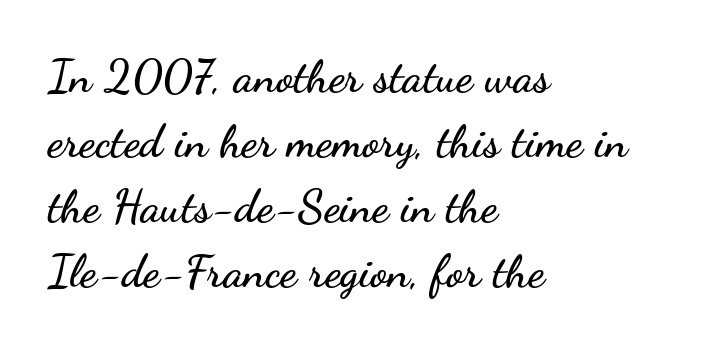
The image shows 46 px wide sans-serif type; set left-aligned, normal line spacing (1.41x), normal letter spacing, not underlined; low stroke contrast and a small x-height.
